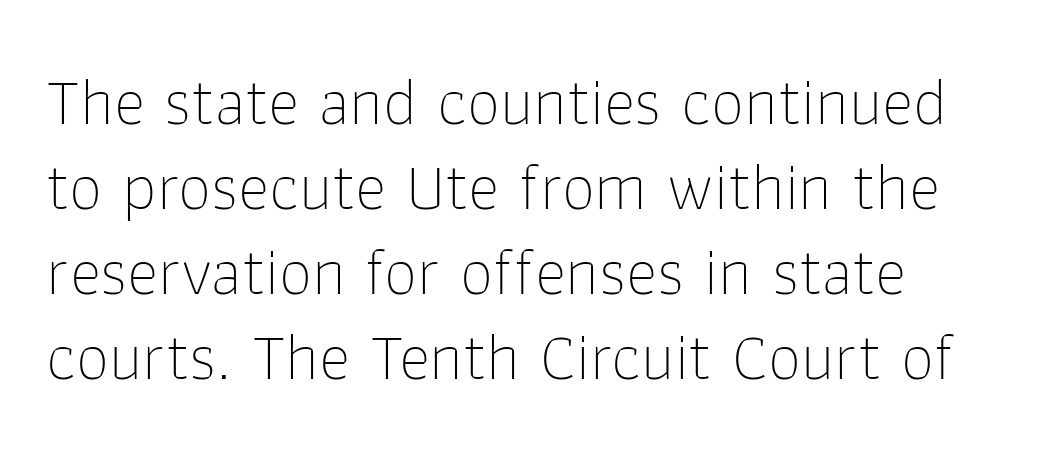
Q: Is the text bold? A: No.
Q: Is the text italic (slanted)? A: No, it is upright.
Q: Is the typeface a serif or a sans-serif typeface? A: Sans-serif.
Q: Is the text underlined? A: No.
Q: How is the paragraph aligned? A: Left-aligned.
Q: Is the spacing between letters normal or unusually wide? A: Normal.
Q: Is the spacing between lines tight, normal or loose? A: Normal.
Q: Width (condensed, normal, or wide)? A: Normal.
Q: Stroke contrast? A: Low.
Q: x-height? A: Medium.
Q: Monospaced? A: No.
